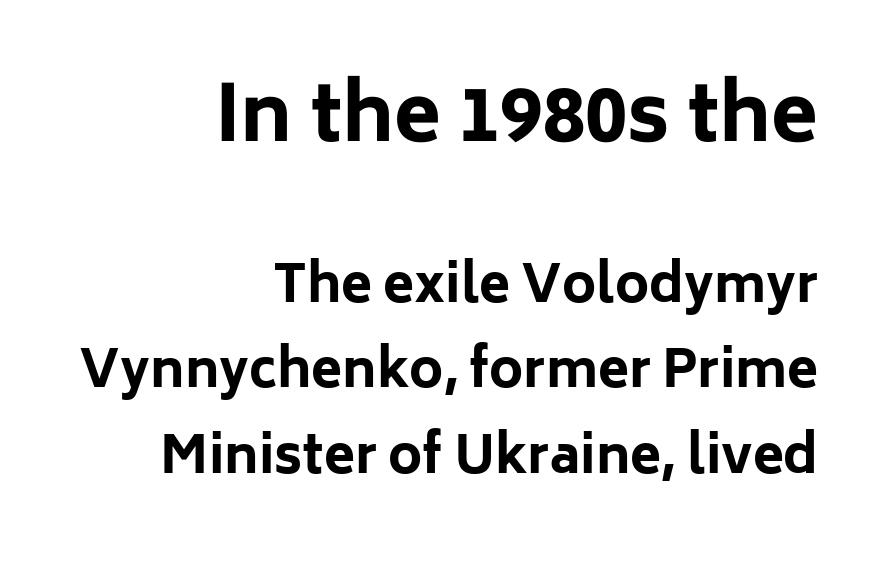
Q: Is the text bold? A: Yes.
Q: Is the text italic (slanted)? A: No, it is upright.
Q: Is the typeface a serif or a sans-serif typeface? A: Sans-serif.
Q: Is the text underlined? A: No.
Q: How is the paragraph aligned? A: Right-aligned.
Q: Is the spacing between letters normal or unusually wide? A: Normal.
Q: Is the spacing between lines tight, normal or loose? A: Normal.
Q: Which block of text is set in a larger size, the first (top) or the second (bottom)? A: The first (top) one.
Q: Width (condensed, normal, or wide)? A: Normal.
Q: Stroke contrast? A: Low.
Q: x-height? A: Medium.
Q: Monospaced? A: No.
